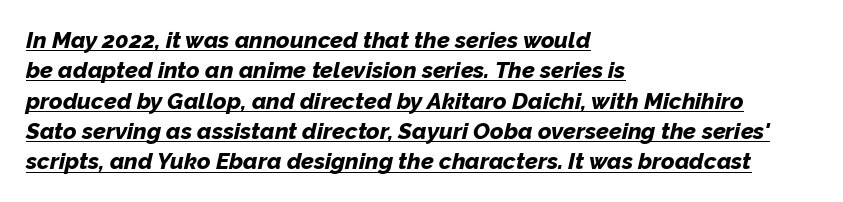
{"italic": "yes", "lean": "right", "slant_degrees": 12, "bold": "yes", "underline": "yes", "align": "left", "line_spacing": "normal", "line_spacing_ratio": 1.32, "letter_spacing": "normal", "letter_spacing_em": 0.0, "glyph_px": 23}
